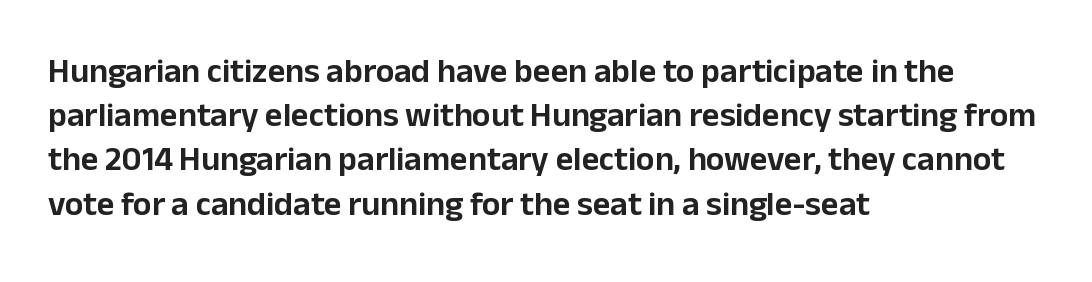
The image shows 34 px sans-serif type, upright; set left-aligned, normal line spacing (1.3x), normal letter spacing, not underlined; low stroke contrast and a medium x-height.
